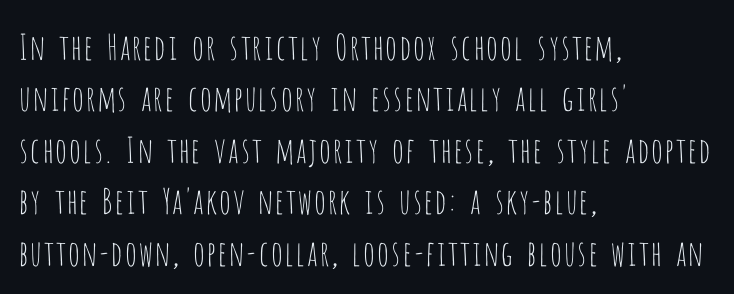
Q: Is the text bold? A: No.
Q: Is the text italic (slanted)? A: No, it is upright.
Q: Is the typeface a serif or a sans-serif typeface? A: Sans-serif.
Q: Is the text underlined? A: No.
Q: How is the paragraph aligned? A: Left-aligned.
Q: Is the spacing between letters normal or unusually wide? A: Normal.
Q: Is the spacing between lines tight, normal or loose? A: Normal.
Q: Width (condensed, normal, or wide)? A: Condensed.
Q: Stroke contrast? A: Low.
Q: x-height? A: Large.
Q: Monospaced? A: No.
